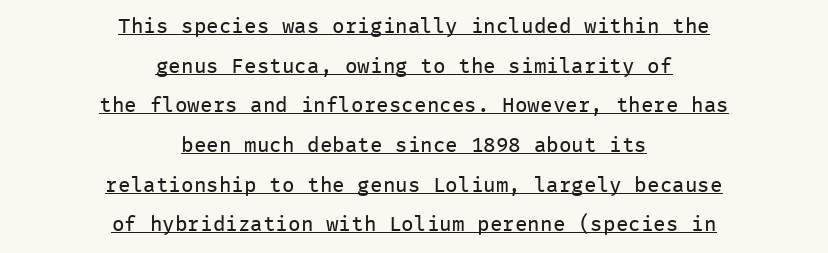
The image shows 21 px text type, upright; set centered, line spacing 1.89x, normal letter spacing, underlined.
